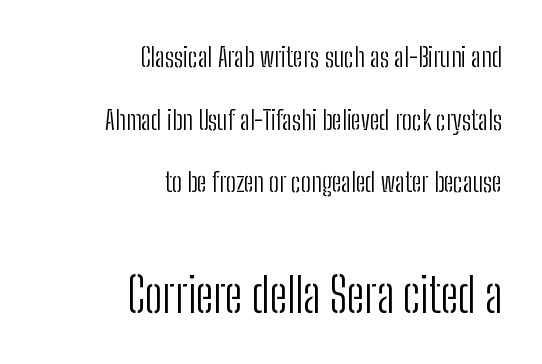
Q: Is the text bold? A: No.
Q: Is the text italic (slanted)? A: No, it is upright.
Q: Is the typeface a serif or a sans-serif typeface? A: Sans-serif.
Q: Is the text underlined? A: No.
Q: How is the paragraph aligned? A: Right-aligned.
Q: Is the spacing between letters normal or unusually wide? A: Normal.
Q: Is the spacing between lines tight, normal or loose? A: Loose.
Q: Which block of text is set in a larger size, the first (top) or the second (bottom)? A: The second (bottom) one.
Q: Width (condensed, normal, or wide)? A: Condensed.
Q: Stroke contrast? A: Low.
Q: x-height? A: Medium.
Q: Monospaced? A: No.
